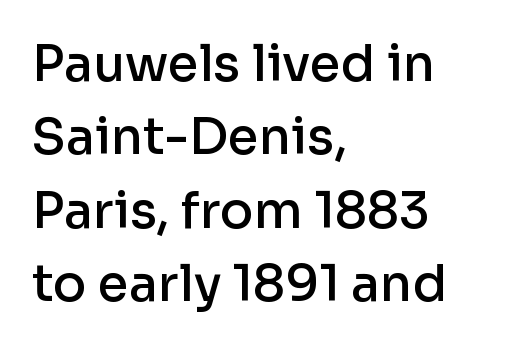
{"serif": "no", "italic": "no", "bold": "semi", "weight": "semibold", "width": "normal", "stroke_contrast": "low", "x_height": "medium", "monospaced": "no", "underline": "no", "align": "left", "line_spacing": "normal", "line_spacing_ratio": 1.47, "letter_spacing": "normal", "letter_spacing_em": 0.0, "glyph_px": 50}
